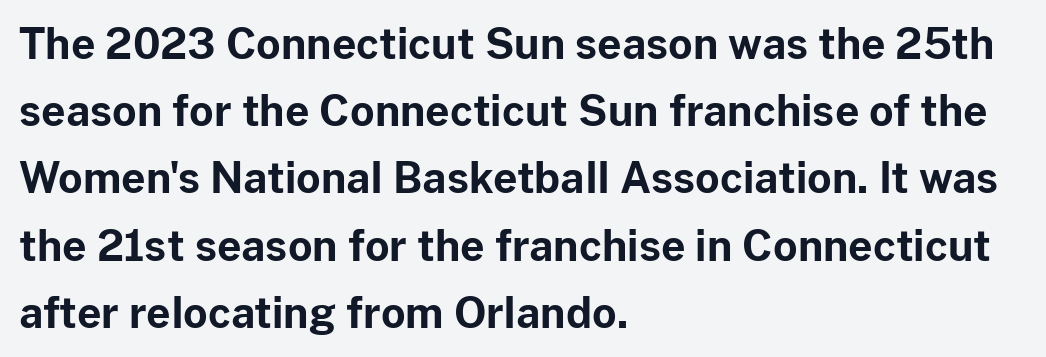
{"serif": "no", "italic": "no", "bold": "yes", "weight": "bold", "width": "normal", "stroke_contrast": "low", "x_height": "medium", "monospaced": "no", "underline": "no", "align": "left", "line_spacing": "normal", "line_spacing_ratio": 1.6, "letter_spacing": "normal", "letter_spacing_em": 0.0, "glyph_px": 42}
